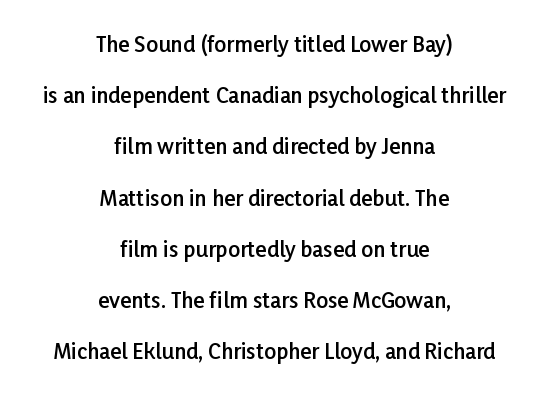
The image shows 21 px text type, upright; set centered, loose line spacing (2.44x), normal letter spacing, not underlined.
